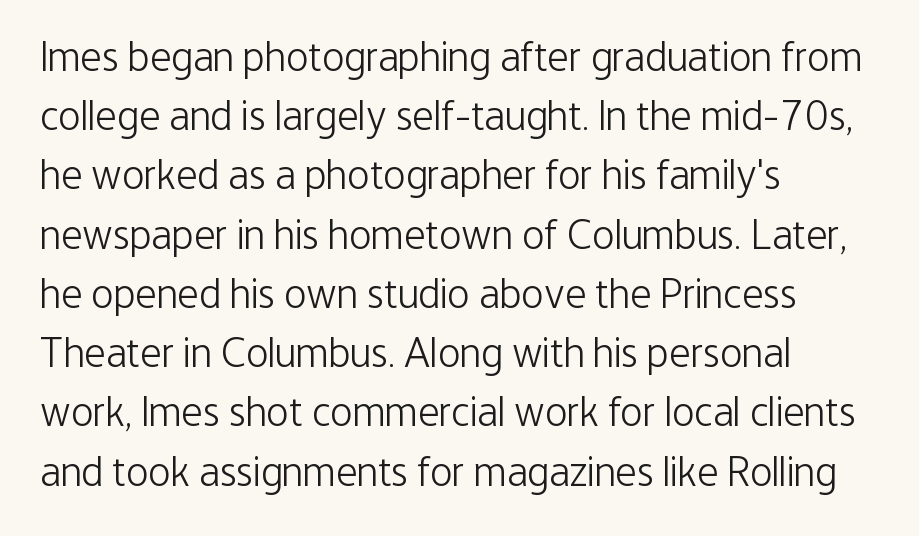
Weight class: somewhere from thin through regular. Spacing verdict: proportional, widths tailored to each character. Posture: upright roman. Compared with typical paragraphs, the rows here are spaced about the same. Each line starts at the same left margin while the right side varies. The gap between lines stays unmarked.
